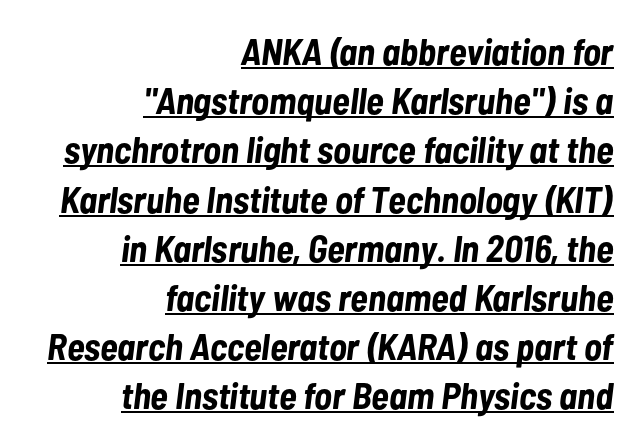
{"italic": "yes", "lean": "right", "slant_degrees": 7, "bold": "yes", "weight": "bold", "width": "condensed", "stroke_contrast": "low", "x_height": "medium", "monospaced": "no", "underline": "yes", "align": "right", "line_spacing": "normal", "line_spacing_ratio": 1.33, "letter_spacing": "normal", "letter_spacing_em": 0.0, "glyph_px": 37}
